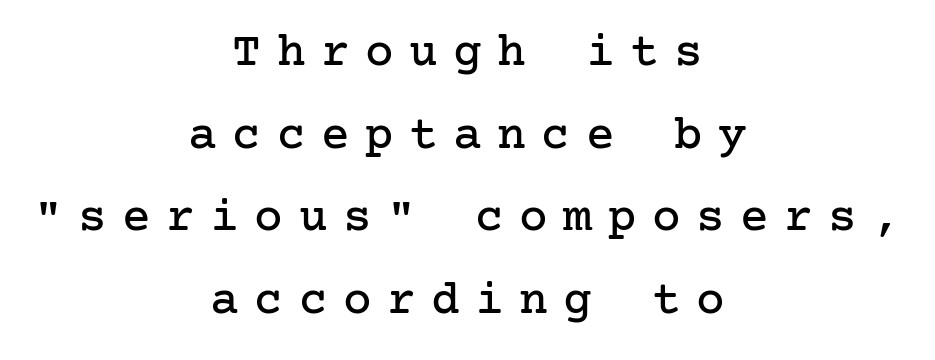
The image shows 48 px serif type, upright; set centered, line spacing 1.72x, unusually wide letter spacing (+0.32 em), not underlined; low stroke contrast and a medium x-height.
